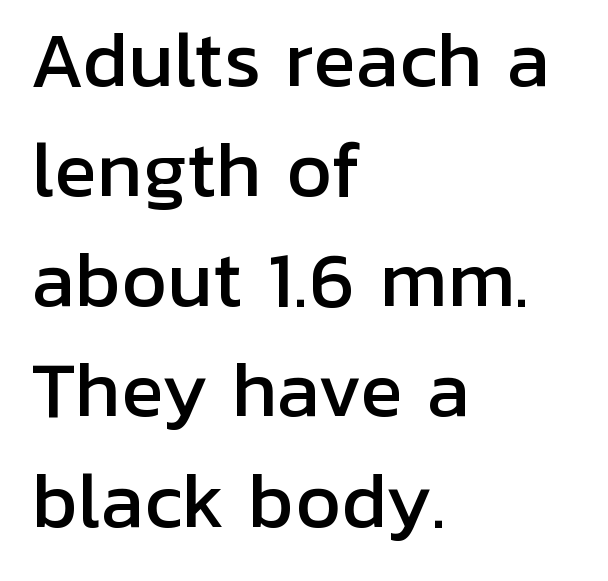
The image shows 72 px sans-serif type, upright; set left-aligned, normal line spacing (1.53x), normal letter spacing, not underlined; low stroke contrast and a medium x-height.
